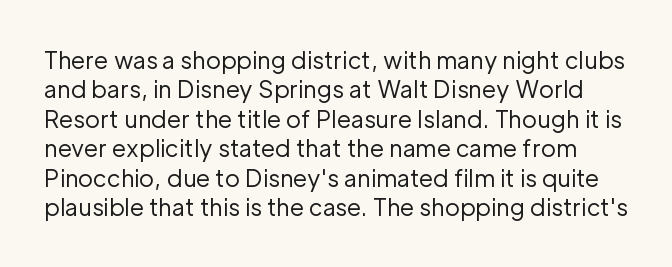
Q: Is the text bold? A: No.
Q: Is the text italic (slanted)? A: No, it is upright.
Q: Is the text underlined? A: No.
Q: Is the spacing between letters normal or unusually wide? A: Normal.
Q: Is the spacing between lines tight, normal or loose? A: Normal.
